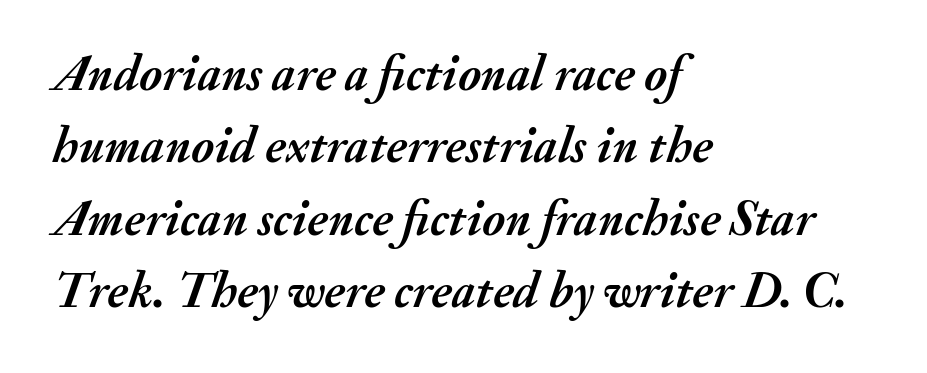
{"italic": "yes", "lean": "right", "slant_degrees": 20, "bold": "yes", "weight": "semibold", "width": "normal", "stroke_contrast": "medium", "x_height": "small", "monospaced": "no", "underline": "no", "align": "left", "line_spacing": "normal", "line_spacing_ratio": 1.45, "letter_spacing": "normal", "letter_spacing_em": 0.0, "glyph_px": 50}
